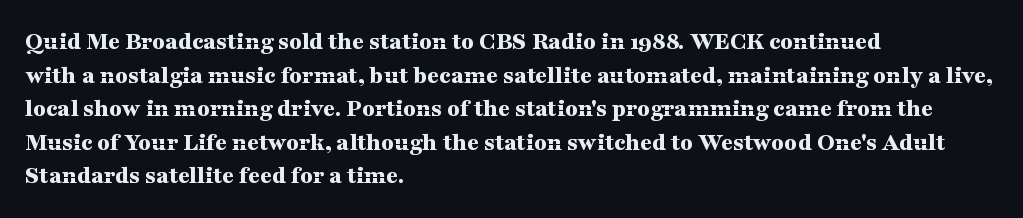
Regarding leading, the lines here are spaced in the standard way. Nothing unusual about the tracking: characters are spaced as the font intends. Clear beneath every line of the passage. The compositor pushed each line to the left boundary. Ascenders rise straight up at ninety degrees. The font is running at its bold setting.
